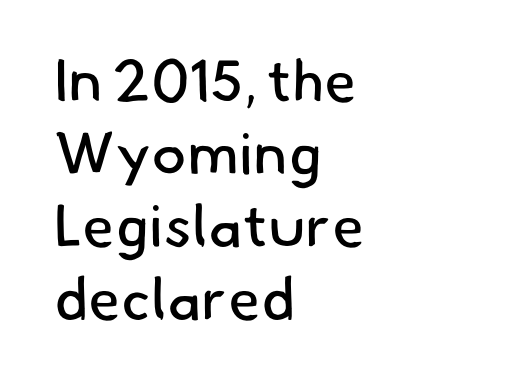
{"serif": "no", "bold": "no", "weight": "regular", "width": "normal", "stroke_contrast": "low", "x_height": "small", "monospaced": "no", "underline": "no", "align": "left", "line_spacing_ratio": 1.23, "letter_spacing": "normal", "letter_spacing_em": 0.0, "glyph_px": 59}
